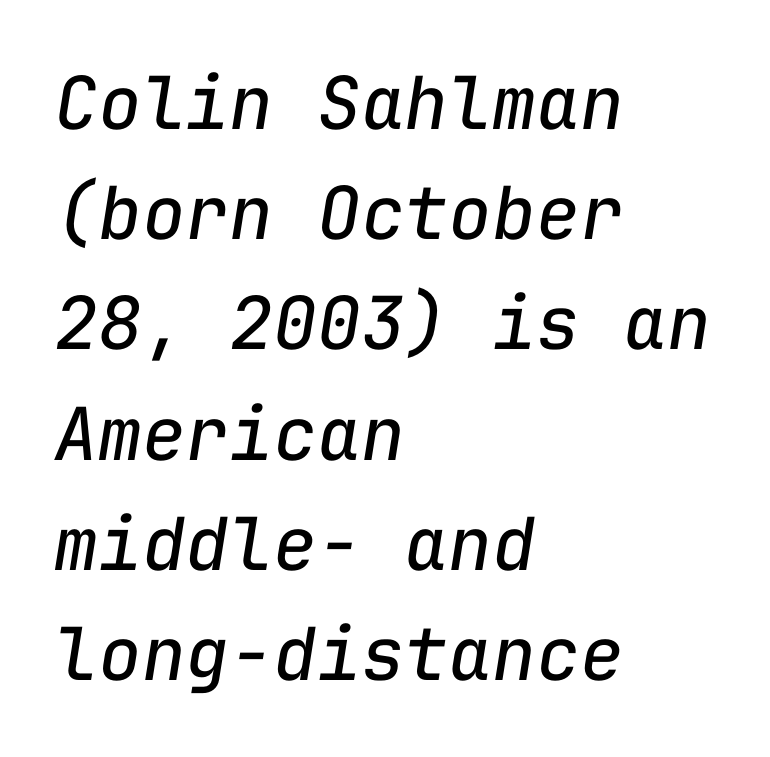
Q: Is the text bold? A: No.
Q: Is the text italic (slanted)? A: Yes, it leans right by about 9 degrees.
Q: Is the text underlined? A: No.
Q: How is the paragraph aligned? A: Left-aligned.
Q: Is the spacing between letters normal or unusually wide? A: Normal.
Q: Is the spacing between lines tight, normal or loose? A: Normal.
Q: Width (condensed, normal, or wide)? A: Normal.
Q: Stroke contrast? A: Low.
Q: x-height? A: Medium.
Q: Monospaced? A: Yes.
